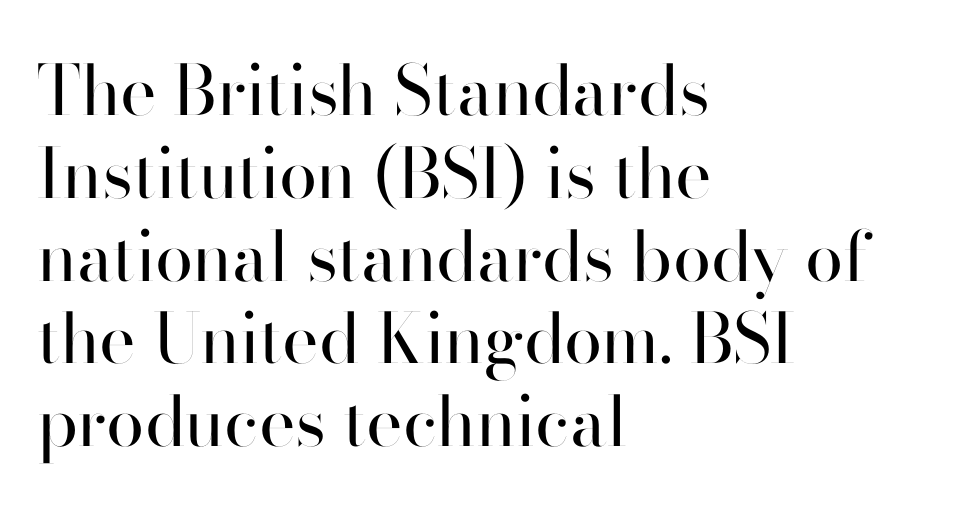
There is no visible air inserted between adjacent glyphs. This sample uses an upright cut, with every glyph sitting square on the baseline. Left-aligned paragraph, ragged on the right. Letterform terminals end flat and unadorned throughout the passage.
